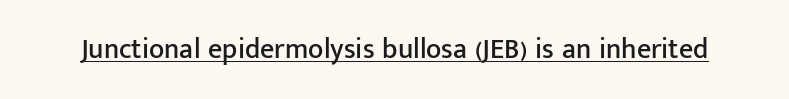
{"serif": "no", "italic": "no", "width": "normal", "stroke_contrast": "low", "x_height": "medium", "monospaced": "no", "underline": "yes", "letter_spacing": "normal", "letter_spacing_em": 0.0, "glyph_px": 28}
